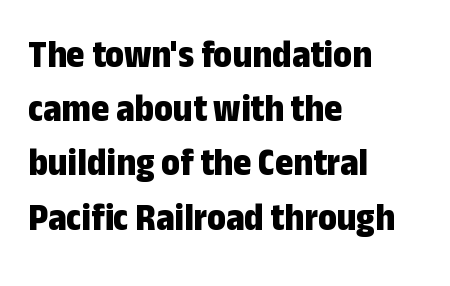
Character widths vary here, with narrow letters taking less room than wide ones. The passage shown stacks its lines at a standard gap. A classic flush-left, rag-right setting is used for this passage. Decoration check: the copy has no underline. No extra tracking has been applied to these lines. Is this a sans? Yes — the strokes have no serifs.
